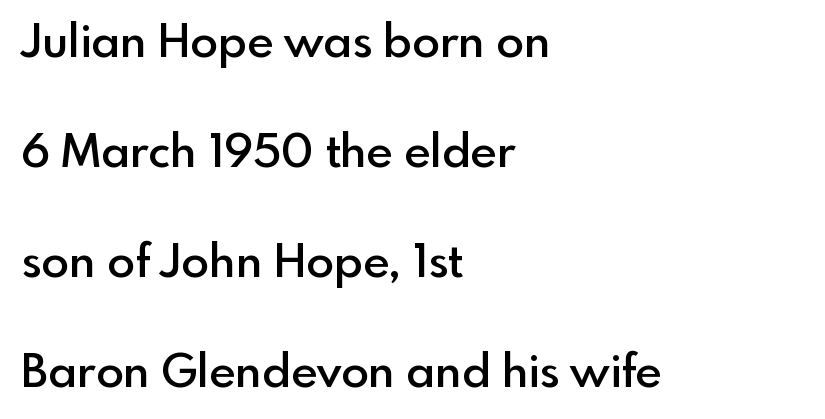
The image shows 46 px semibold sans-serif type, upright; set left-aligned, loose line spacing (2.39x), normal letter spacing, not underlined; a small x-height.
